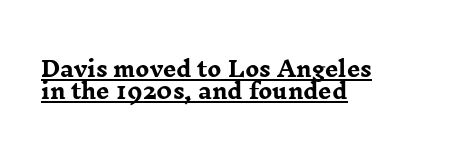
The image shows 21 px bold type, upright; set left-aligned, tight line spacing (1.03x), normal letter spacing, underlined.
